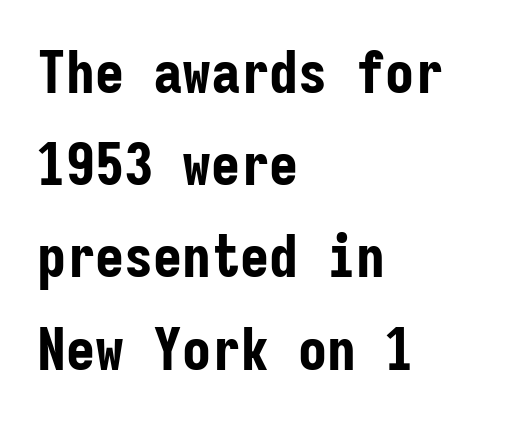
Q: Is the text bold? A: Yes.
Q: Is the text italic (slanted)? A: No, it is upright.
Q: Is the typeface a serif or a sans-serif typeface? A: Sans-serif.
Q: Is the text underlined? A: No.
Q: How is the paragraph aligned? A: Left-aligned.
Q: Is the spacing between letters normal or unusually wide? A: Normal.
Q: Is the spacing between lines tight, normal or loose? A: Normal.
Q: Width (condensed, normal, or wide)? A: Condensed.
Q: Stroke contrast? A: Low.
Q: x-height? A: Medium.
Q: Monospaced? A: Yes.
